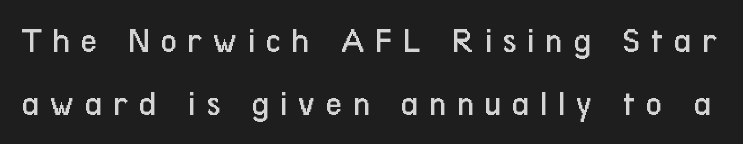
Q: Is the text bold? A: No.
Q: Is the text italic (slanted)? A: No, it is upright.
Q: Is the typeface a serif or a sans-serif typeface? A: Sans-serif.
Q: Is the text underlined? A: No.
Q: Is the spacing between letters normal or unusually wide? A: Unusually wide.
Q: Width (condensed, normal, or wide)? A: Condensed.
Q: Stroke contrast? A: Low.
Q: x-height? A: Medium.
Q: Monospaced? A: No.
